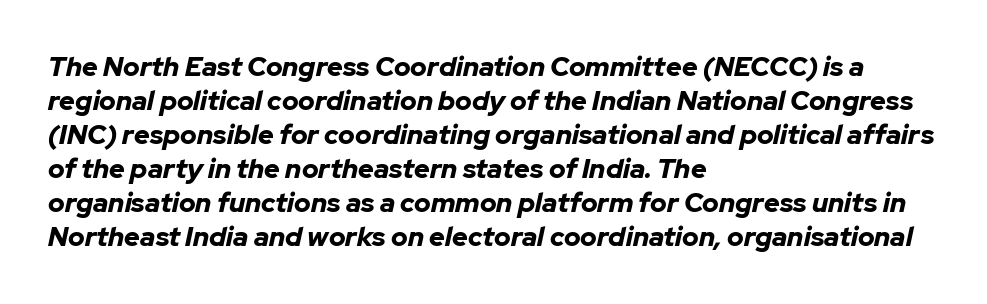
Q: Is the text bold? A: Yes.
Q: Is the text italic (slanted)? A: Yes, it leans right by about 12 degrees.
Q: Is the text underlined? A: No.
Q: How is the paragraph aligned? A: Left-aligned.
Q: Is the spacing between letters normal or unusually wide? A: Normal.
Q: Is the spacing between lines tight, normal or loose? A: Normal.
